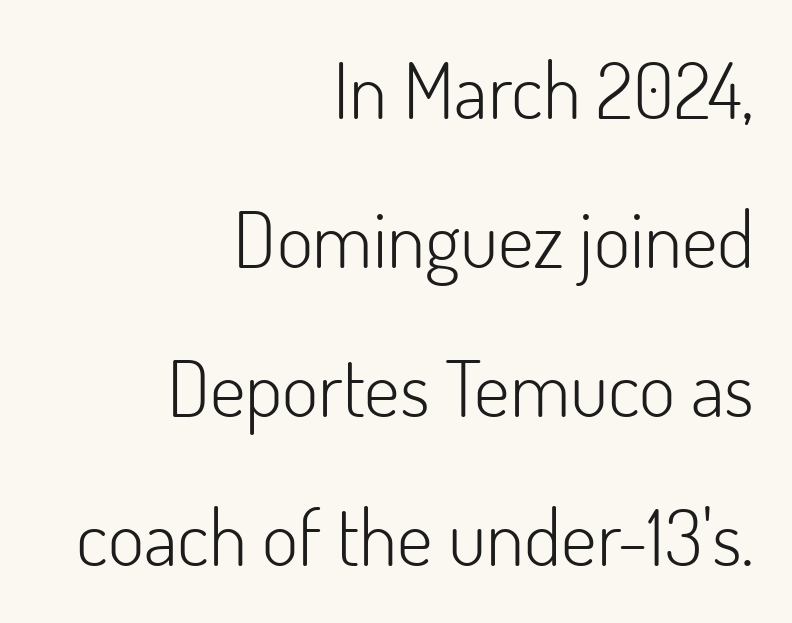
{"serif": "no", "italic": "no", "bold": "no", "weight": "light", "width": "normal", "stroke_contrast": "low", "x_height": "small", "monospaced": "no", "underline": "no", "align": "right", "line_spacing": "loose", "line_spacing_ratio": 1.91, "letter_spacing": "normal", "letter_spacing_em": 0.0, "glyph_px": 78}
